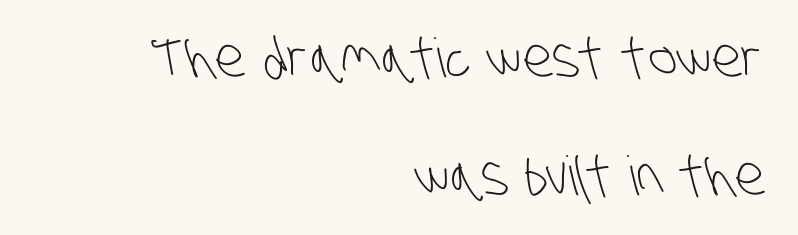
{"serif": "no", "bold": "no", "weight": "light", "width": "condensed", "stroke_contrast": "low", "x_height": "large", "monospaced": "no", "underline": "no", "align": "right", "line_spacing": "loose", "line_spacing_ratio": 2.18, "letter_spacing": "normal", "letter_spacing_em": 0.0, "glyph_px": 54}
